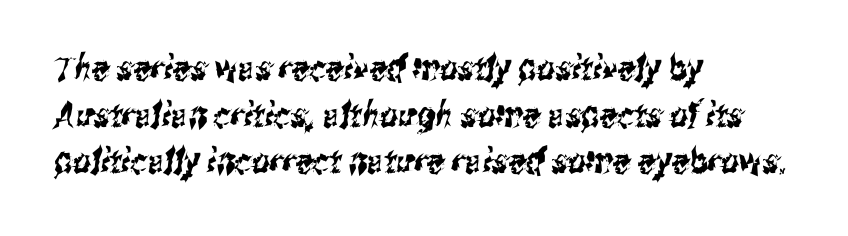
Q: Is the typeface a serif or a sans-serif typeface? A: Sans-serif.
Q: Is the text underlined? A: No.
Q: How is the paragraph aligned? A: Left-aligned.
Q: Is the spacing between letters normal or unusually wide? A: Normal.
Q: Is the spacing between lines tight, normal or loose? A: Normal.
Q: Width (condensed, normal, or wide)? A: Condensed.
Q: Stroke contrast? A: Medium.
Q: x-height? A: Medium.
Q: Monospaced? A: No.
